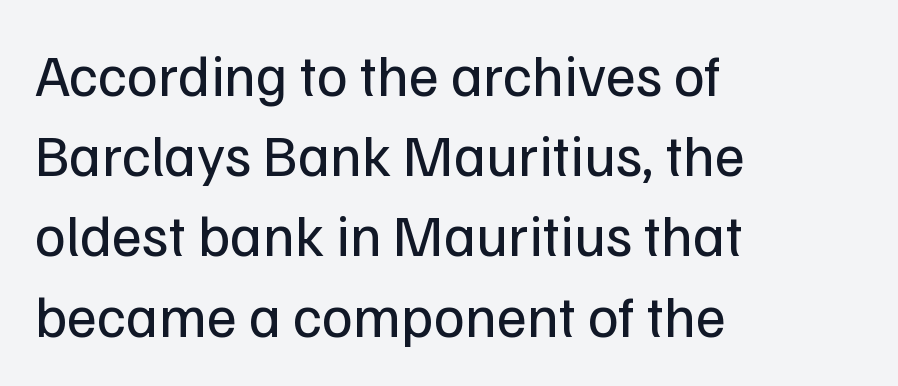
Q: Is the text bold? A: No.
Q: Is the text italic (slanted)? A: No, it is upright.
Q: Is the typeface a serif or a sans-serif typeface? A: Sans-serif.
Q: Is the text underlined? A: No.
Q: How is the paragraph aligned? A: Left-aligned.
Q: Is the spacing between letters normal or unusually wide? A: Normal.
Q: Is the spacing between lines tight, normal or loose? A: Normal.
Q: Width (condensed, normal, or wide)? A: Normal.
Q: Stroke contrast? A: Low.
Q: x-height? A: Medium.
Q: Monospaced? A: No.
